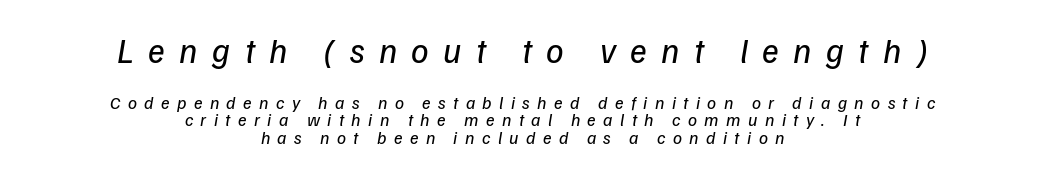
Q: Is the text bold? A: No.
Q: Is the text italic (slanted)? A: Yes, it leans right by about 9 degrees.
Q: Is the text underlined? A: No.
Q: How is the paragraph aligned? A: Centered.
Q: Is the spacing between letters normal or unusually wide? A: Unusually wide.
Q: Is the spacing between lines tight, normal or loose? A: Tight.
Q: Which block of text is set in a larger size, the first (top) or the second (bottom)? A: The first (top) one.
Q: Width (condensed, normal, or wide)? A: Normal.
Q: Stroke contrast? A: Low.
Q: x-height? A: Medium.
Q: Monospaced? A: No.
